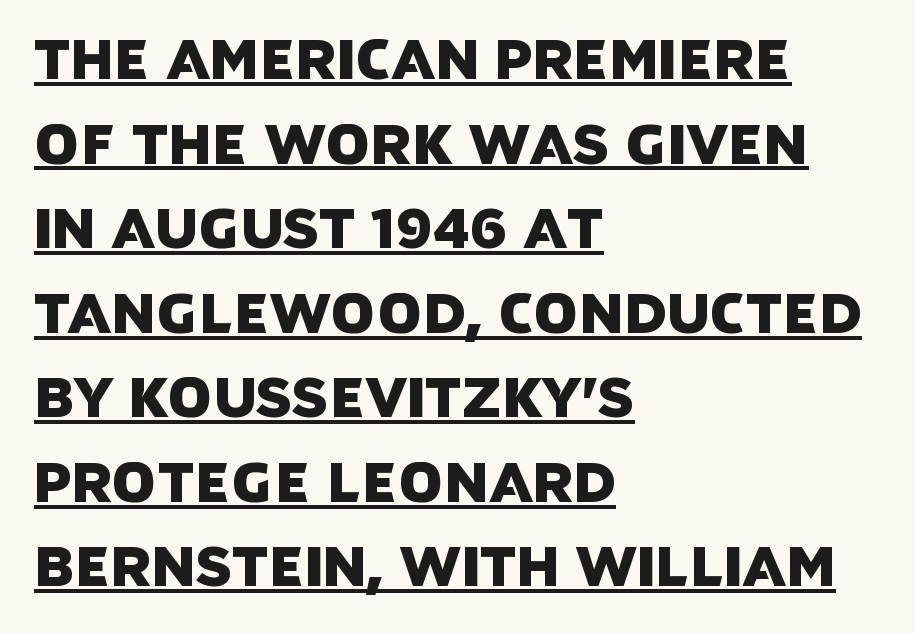
The image shows 56 px sans-serif type; set left-aligned, normal line spacing (1.51x), normal letter spacing, underlined; low stroke contrast and a large x-height.
